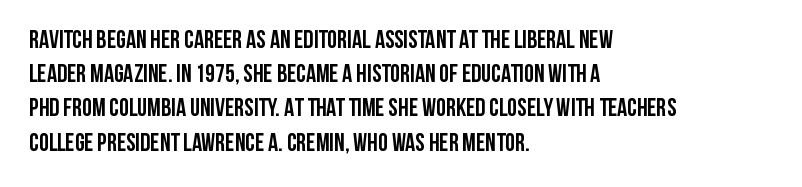
Q: Is the text bold? A: Yes.
Q: Is the text italic (slanted)? A: No, it is upright.
Q: Is the text underlined? A: No.
Q: How is the paragraph aligned? A: Left-aligned.
Q: Is the spacing between letters normal or unusually wide? A: Normal.
Q: Is the spacing between lines tight, normal or loose? A: Normal.
